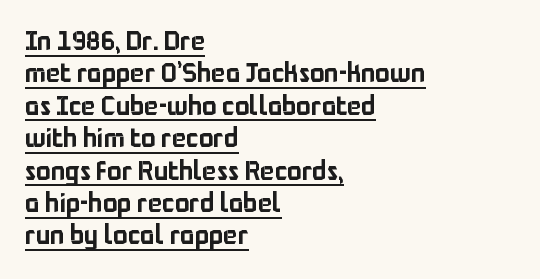
The rendering uses the underline text-decoration. Does extra space separate the letters? No, they use regular spacing. It's the straight-up-and-down kind of type. Alignment: flush left.
